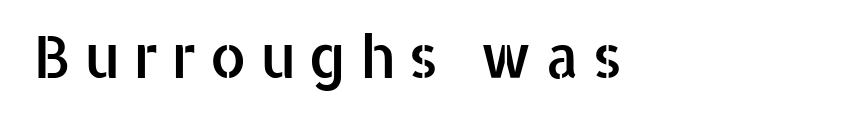
Q: Is the text italic (slanted)? A: No, it is upright.
Q: Is the typeface a serif or a sans-serif typeface? A: Sans-serif.
Q: Is the text underlined? A: No.
Q: Is the spacing between letters normal or unusually wide? A: Unusually wide.
Q: Width (condensed, normal, or wide)? A: Normal.
Q: Stroke contrast? A: Low.
Q: x-height? A: Medium.
Q: Monospaced? A: No.
